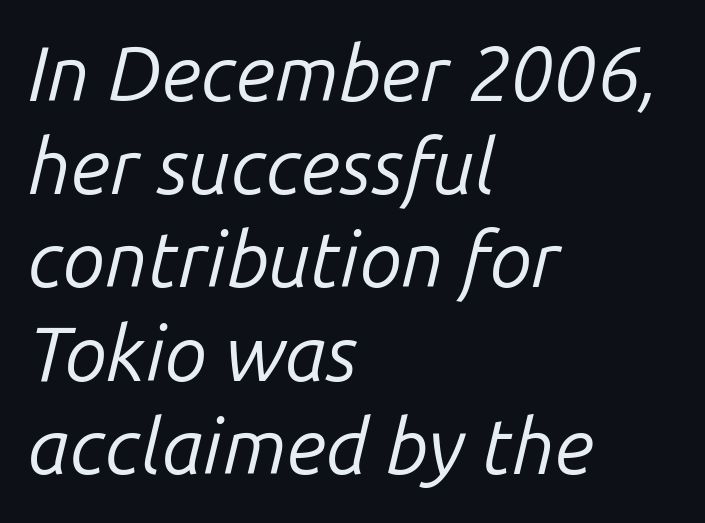
Each stroke keeps to a modest, everyday thickness or less. Varying glyph widths throughout — classic text-font behaviour. Underlining? Definitely not there. Characters follow at the spacing the type designer built in. In terms of posture, this sample is oblique. The lines are quadded left.
